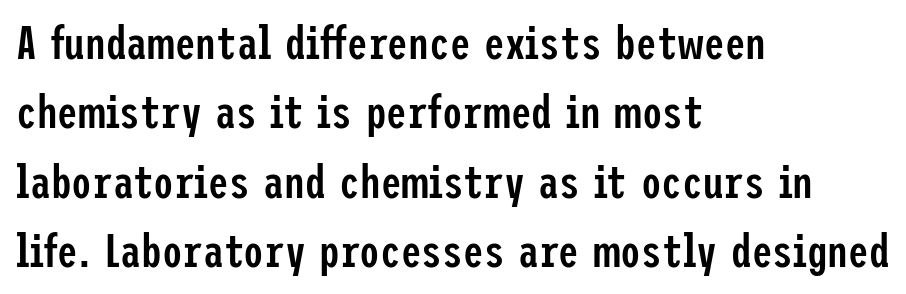
Rule under the text: the space is simply empty. When letters stand straight like this, we call the style roman or upright. Vertical spacing — default. A sans-serif font was chosen for this passage. In terms of weight, the rendering is demibold, just under bold.
